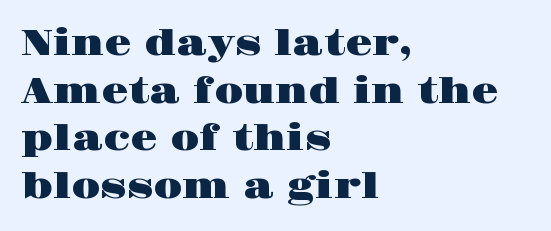
Each letter keeps its own natural width here, so spacing adapts to shape. Stroke terminals: seriffed. In terms of posture, this sample is upright. Here the glyphs are tracked normally, forming tight word shapes. Interline gaps are of average width in this sample. Beneath every word, the page is bare.
